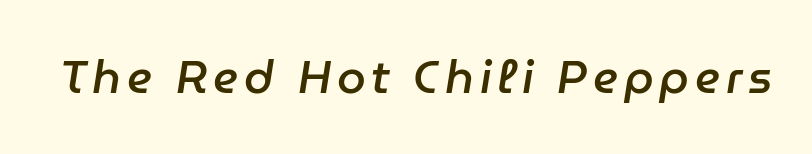
The image shows 46 px semibold type, italic (leaning right); set not underlined; low stroke contrast and a medium x-height.
